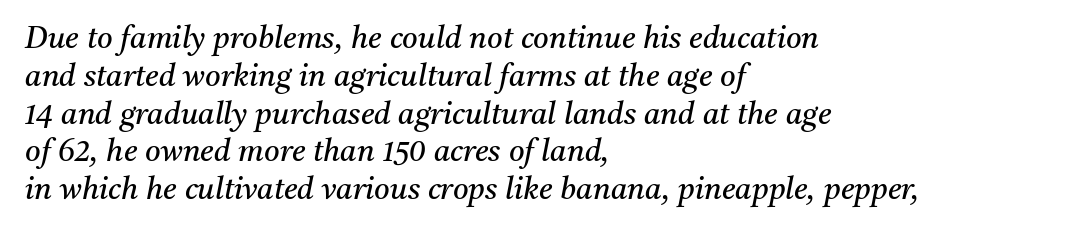
Unlike a clean sans, this face finishes its strokes with serifs. Looks like regular typesetting: each glyph gets only the width it needs. Would a proofreader flag this as italicized? Yes. No extra tracking has been applied to these lines.
